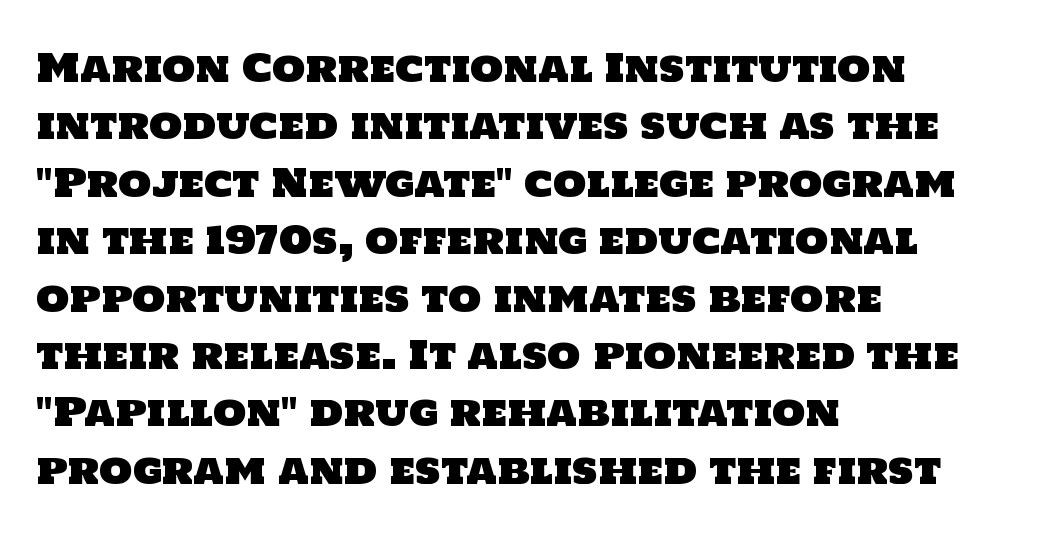
Q: Is the typeface a serif or a sans-serif typeface? A: Sans-serif.
Q: Is the text underlined? A: No.
Q: How is the paragraph aligned? A: Left-aligned.
Q: Is the spacing between letters normal or unusually wide? A: Normal.
Q: Is the spacing between lines tight, normal or loose? A: Normal.
Q: Width (condensed, normal, or wide)? A: Normal.
Q: Stroke contrast? A: Low.
Q: x-height? A: Large.
Q: Monospaced? A: No.
